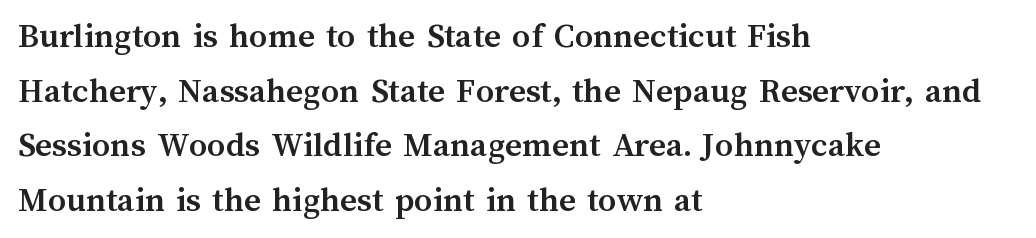
Q: Is the text bold? A: Yes.
Q: Is the text italic (slanted)? A: No, it is upright.
Q: Is the text underlined? A: No.
Q: How is the paragraph aligned? A: Left-aligned.
Q: Is the spacing between letters normal or unusually wide? A: Normal.
Q: Is the spacing between lines tight, normal or loose? A: Normal.
Q: Width (condensed, normal, or wide)? A: Normal.
Q: Stroke contrast? A: Medium.
Q: x-height? A: Medium.
Q: Monospaced? A: No.
